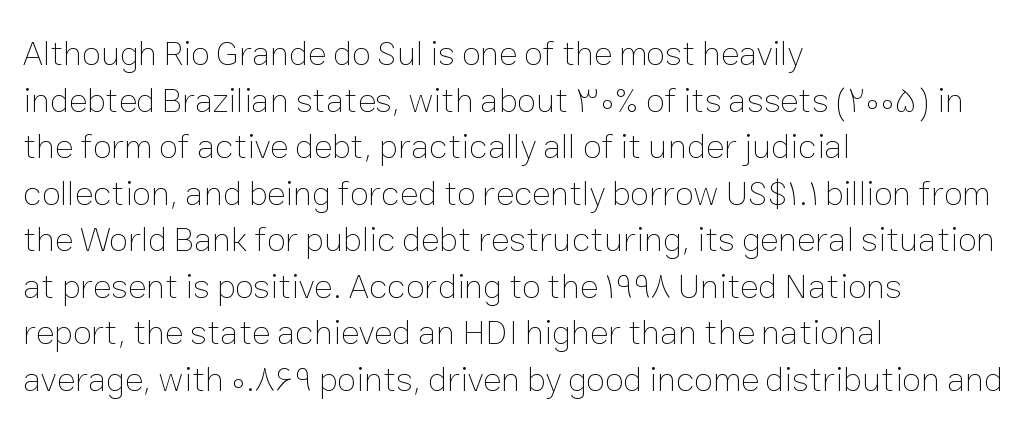
Q: Is the text bold? A: No.
Q: Is the text italic (slanted)? A: No, it is upright.
Q: Is the text underlined? A: No.
Q: How is the paragraph aligned? A: Left-aligned.
Q: Is the spacing between letters normal or unusually wide? A: Normal.
Q: Is the spacing between lines tight, normal or loose? A: Normal.
Q: Width (condensed, normal, or wide)? A: Normal.
Q: Stroke contrast? A: Low.
Q: x-height? A: Medium.
Q: Monospaced? A: No.
